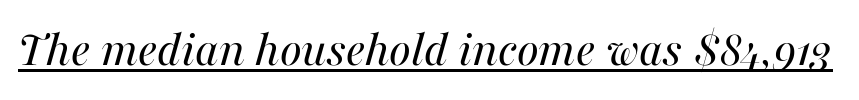
Think standard paragraph weight, or any step lighter than that. Spacing between characters is what you'd get straight out of the box. Emphasis is given by a line drawn under the lettering. The face used here has a pronounced slope to its letters.
